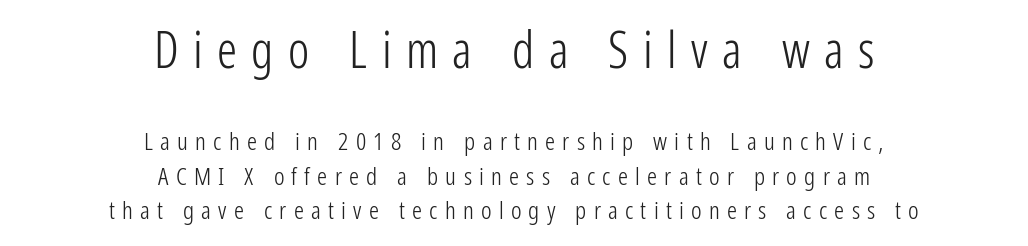
{"serif": "no", "italic": "no", "bold": "no", "weight": "light", "width": "condensed", "stroke_contrast": "low", "x_height": "medium", "monospaced": "no", "underline": "no", "align": "center", "line_spacing": "normal", "line_spacing_ratio": 1.37, "letter_spacing": "wide", "letter_spacing_em": 0.29, "larger_block": "first", "size_ratio": 2.0, "glyph_px": 50}
